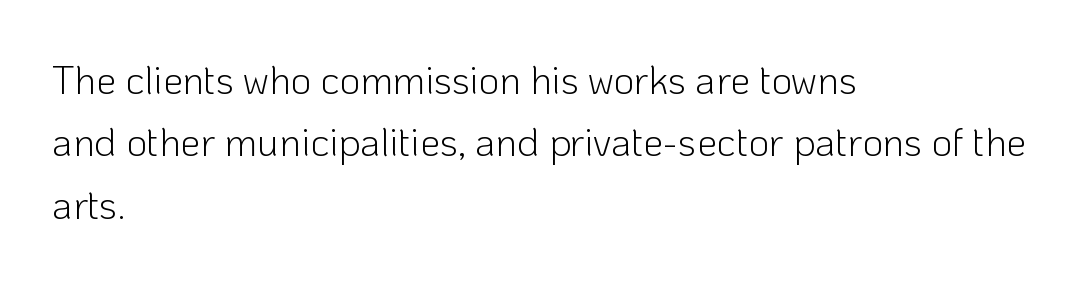
{"serif": "no", "italic": "no", "bold": "no", "weight": "light", "width": "normal", "stroke_contrast": "low", "x_height": "medium", "monospaced": "no", "underline": "no", "align": "left", "line_spacing": "normal", "line_spacing_ratio": 1.56, "letter_spacing": "normal", "letter_spacing_em": 0.0, "glyph_px": 40}
